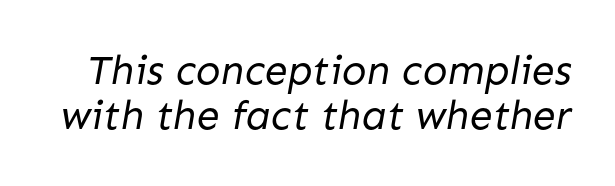
The image shows 41 px regular-weight sans-serif type; set tight line spacing (1.1x), normal letter spacing, not underlined; low stroke contrast and a medium x-height.
